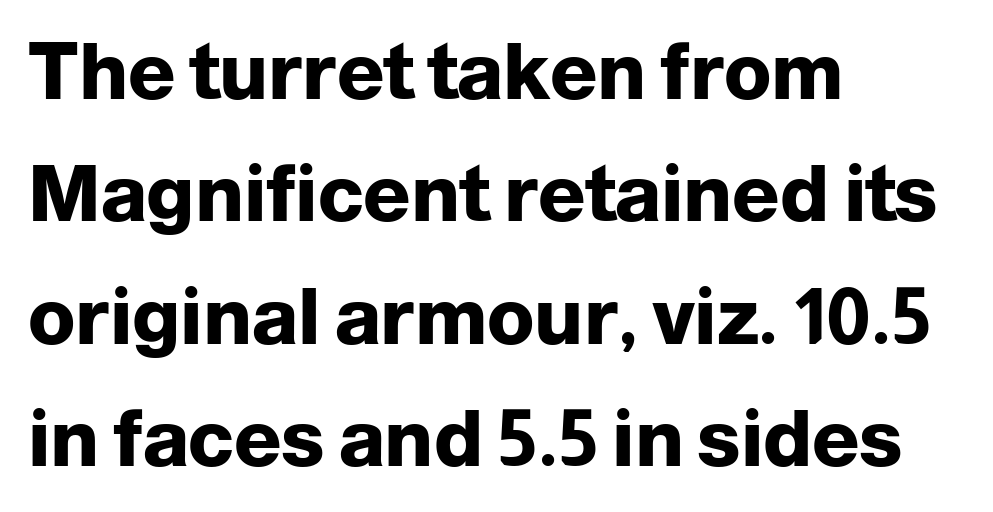
Unmarked baselines from the first word to the last. Check where the strokes stop: nothing finishes them off — pure sans. The horizontal fit of the characters is conventional and even. Its strokes are broad and dark, the hallmark of bold type.
